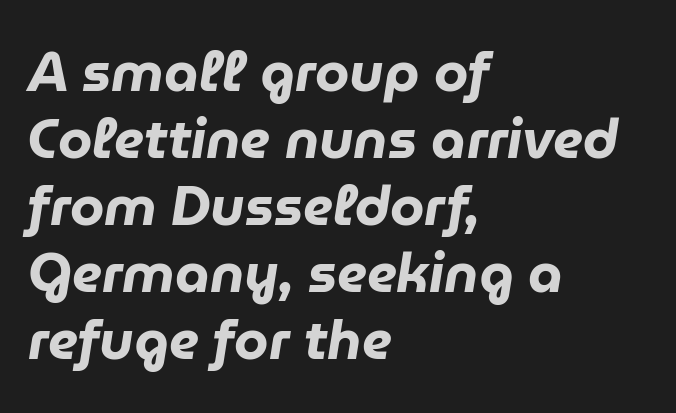
The image shows 55 px heavy type, italic (leaning right); set left-aligned, line spacing 1.22x, normal letter spacing, not underlined; low stroke contrast and a medium x-height.
